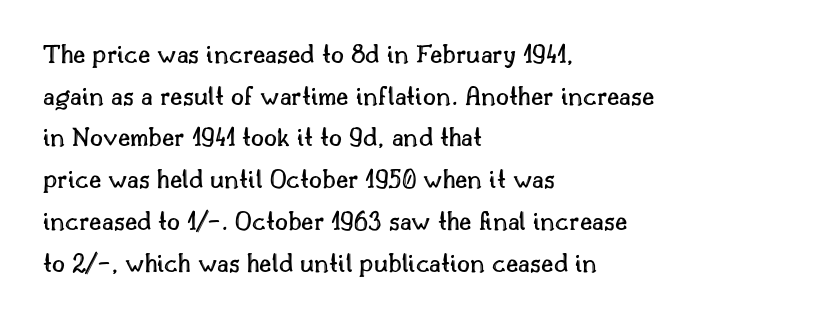
The image shows 28 px text type, upright; set left-aligned, normal line spacing (1.49x), normal letter spacing, not underlined; a small x-height.
